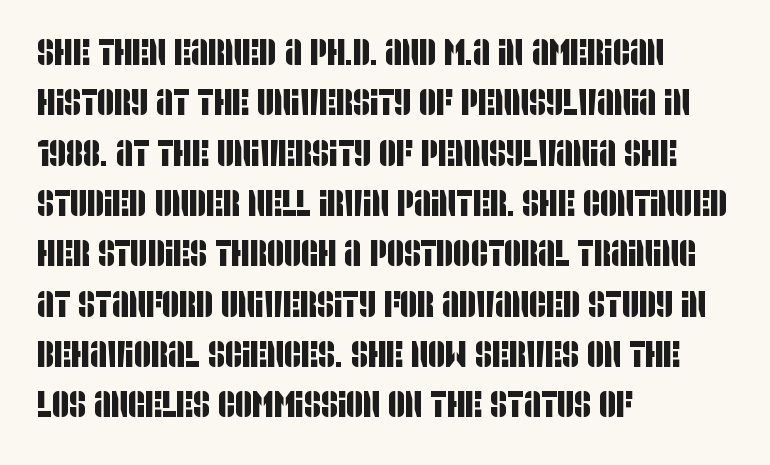
{"serif": "no", "width": "condensed", "stroke_contrast": "low", "x_height": "large", "monospaced": "no", "underline": "no", "align": "left", "line_spacing": "normal", "line_spacing_ratio": 1.36, "letter_spacing": "normal", "letter_spacing_em": 0.0, "glyph_px": 37}
